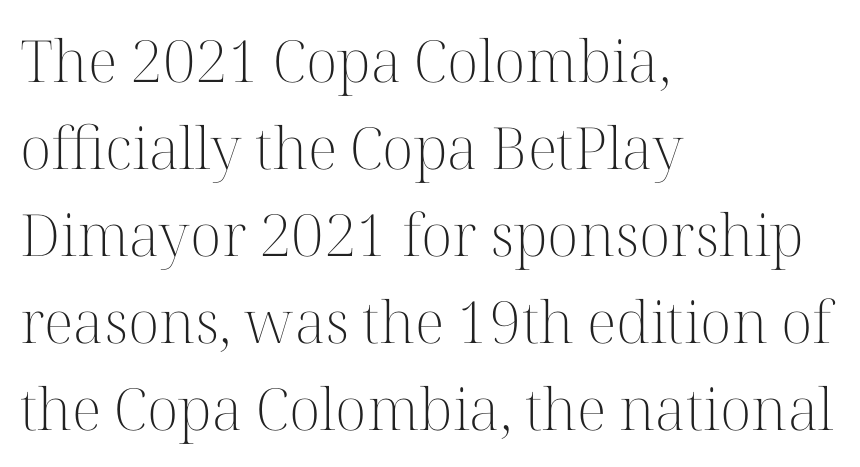
The image shows 58 px light serif type, upright; set left-aligned, normal line spacing (1.5x), normal letter spacing, not underlined; high stroke contrast and a medium x-height.
